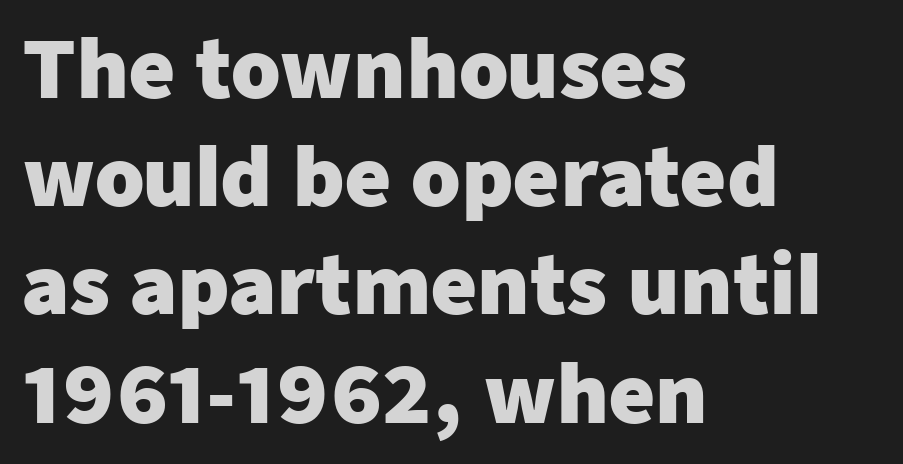
{"serif": "no", "italic": "no", "bold": "yes", "weight": "heavy", "width": "normal", "stroke_contrast": "low", "x_height": "medium", "monospaced": "no", "underline": "no", "align": "left", "line_spacing": "normal", "line_spacing_ratio": 1.37, "letter_spacing": "normal", "letter_spacing_em": 0.0, "glyph_px": 79}
